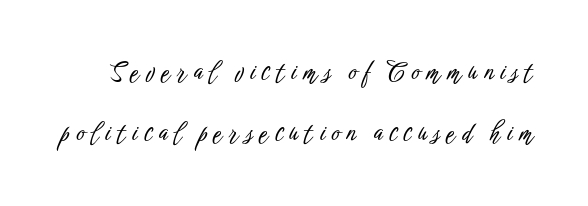
The image shows 25 px text type; set loose line spacing (2.44x), unusually wide letter spacing (+0.27 em), not underlined.
